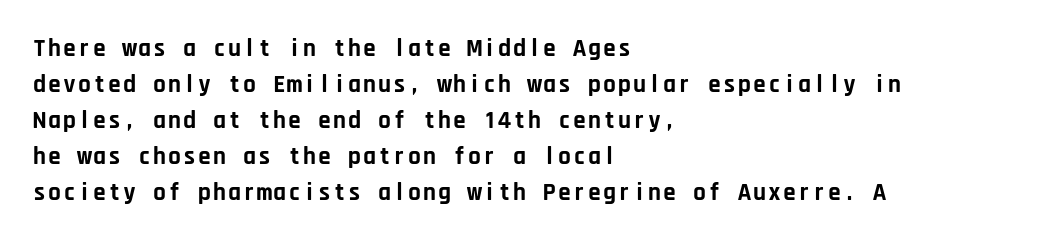
{"italic": "no", "bold": "yes", "underline": "no", "align": "left", "line_spacing": "normal", "line_spacing_ratio": 1.44, "letter_spacing": "normal", "letter_spacing_em": 0.0, "glyph_px": 25}
